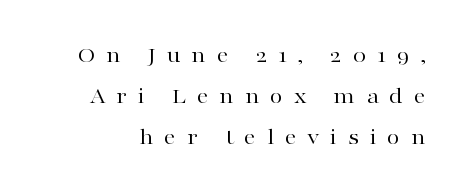
{"italic": "no", "bold": "no", "underline": "no", "line_spacing_ratio": 1.71, "letter_spacing": "wide", "letter_spacing_em": 0.44, "glyph_px": 24}
